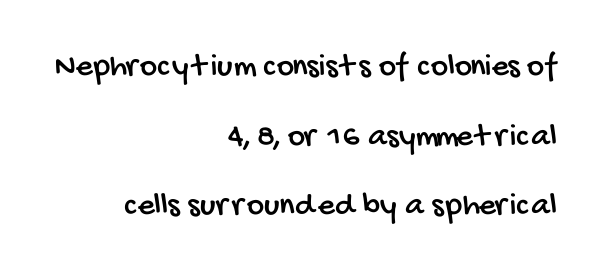
The image shows 33 px condensed sans-serif type; set right-aligned, loose line spacing (2.11x), normal letter spacing, not underlined; low stroke contrast and a large x-height.
